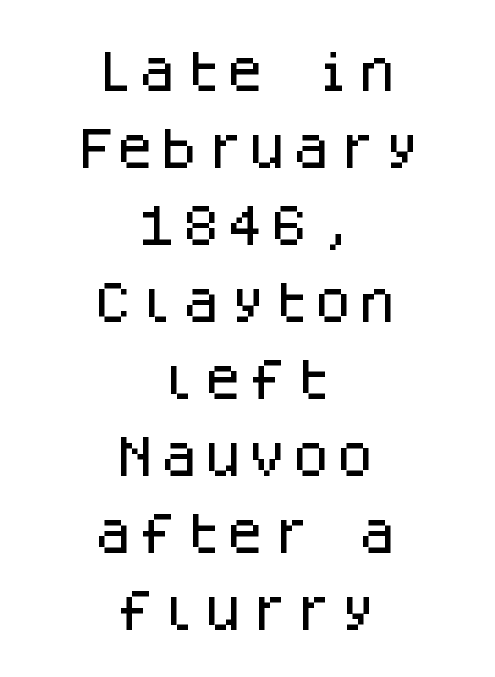
You can tell it's not italic because the verticals are truly vertical. A typesetter would call this monospace, since all characters share one set width. Quick note: underline off. The compositor balanced each line on the midline. Classification — sans serif. These lines keep a tight, regular rhythm from letter to letter.
